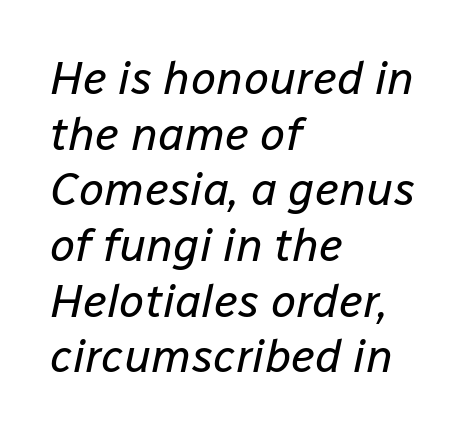
{"italic": "yes", "lean": "right", "slant_degrees": 12, "bold": "no", "weight": "regular", "width": "normal", "stroke_contrast": "low", "x_height": "medium", "monospaced": "no", "underline": "no", "align": "left", "line_spacing_ratio": 1.21, "letter_spacing": "normal", "letter_spacing_em": 0.0, "glyph_px": 46}
